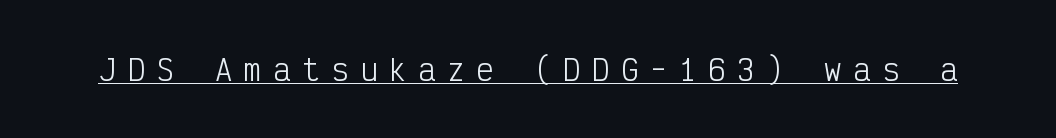
Underlined type. In terms of posture, this sample is upright. This rendering employs a face without finishing strokes, i.e., a sans-serif. In terms of letterspacing, this is a distinctly airy, spread setting.
